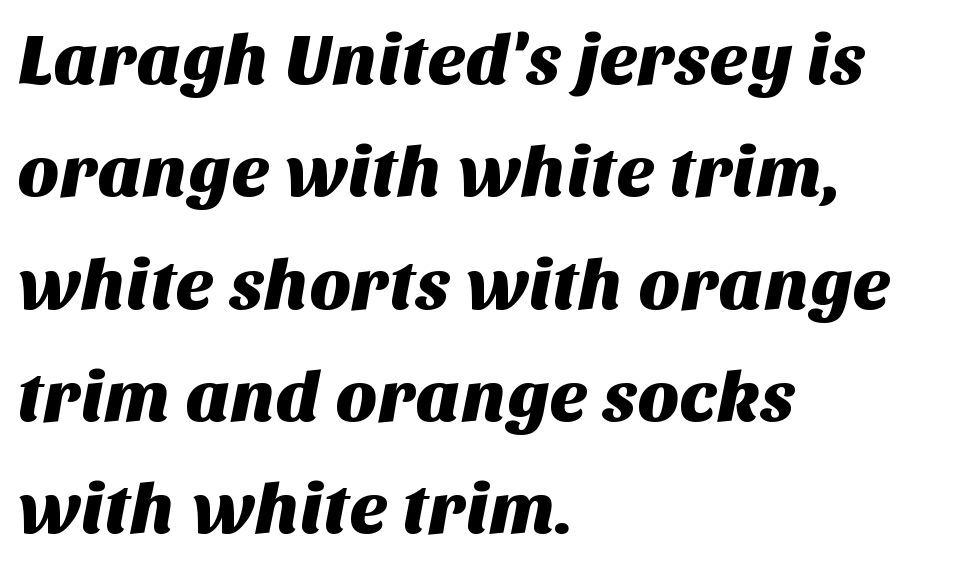
The image shows 72 px sans-serif type; set left-aligned, normal line spacing (1.56x), normal letter spacing, not underlined; medium stroke contrast and a large x-height.
